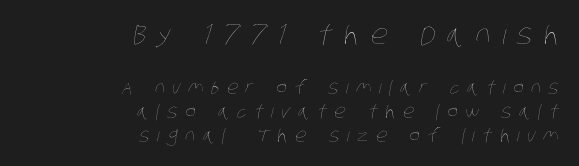
Letters have the restrained weight of plain body copy at most. The vertical gap from one line to the next is medium. In this sample the first text group is rendered at the bigger scale. Notice how the passage keeps a crisp vertical edge on the right only.
